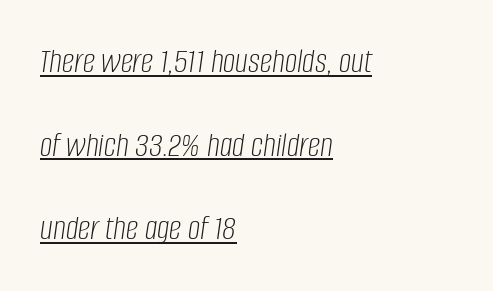
The image shows 35 px light, condensed type, italic (leaning right); set left-aligned, loose line spacing (2.39x), normal letter spacing, underlined; low stroke contrast and a large x-height.
